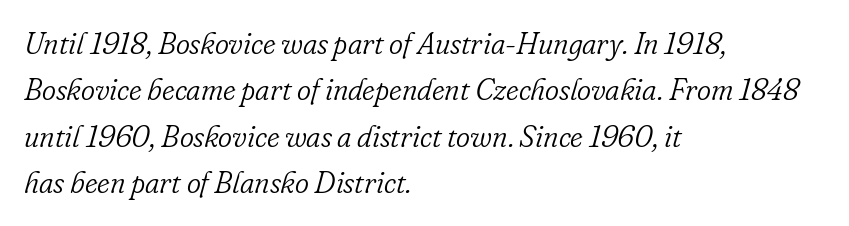
You could not count columns in this text — the font is proportionally spaced. This sample keeps an unexceptional amount of space between lines. How are the letters spaced? Ordinarily, with no added tracking. The passage shown is not underscored anywhere.
